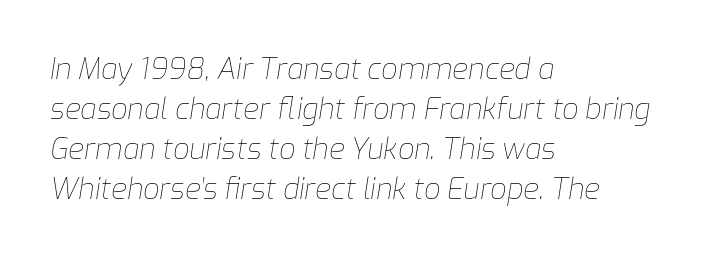
The image shows 29 px thin type, italic (leaning right); set left-aligned, normal line spacing (1.38x), normal letter spacing, not underlined; low stroke contrast and a medium x-height.
